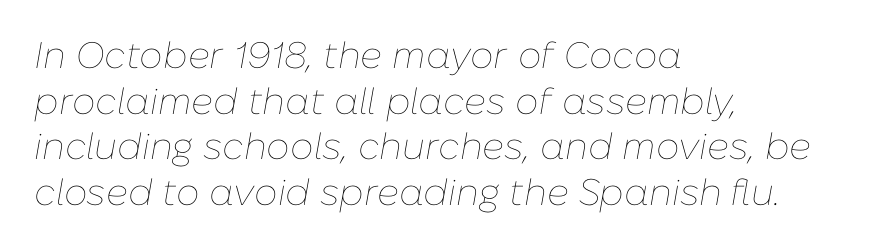
Q: Is the text bold? A: No.
Q: Is the text italic (slanted)? A: Yes, it leans right by about 10 degrees.
Q: Is the text underlined? A: No.
Q: How is the paragraph aligned? A: Left-aligned.
Q: Is the spacing between letters normal or unusually wide? A: Normal.
Q: Width (condensed, normal, or wide)? A: Normal.
Q: Stroke contrast? A: Low.
Q: x-height? A: Medium.
Q: Monospaced? A: No.
